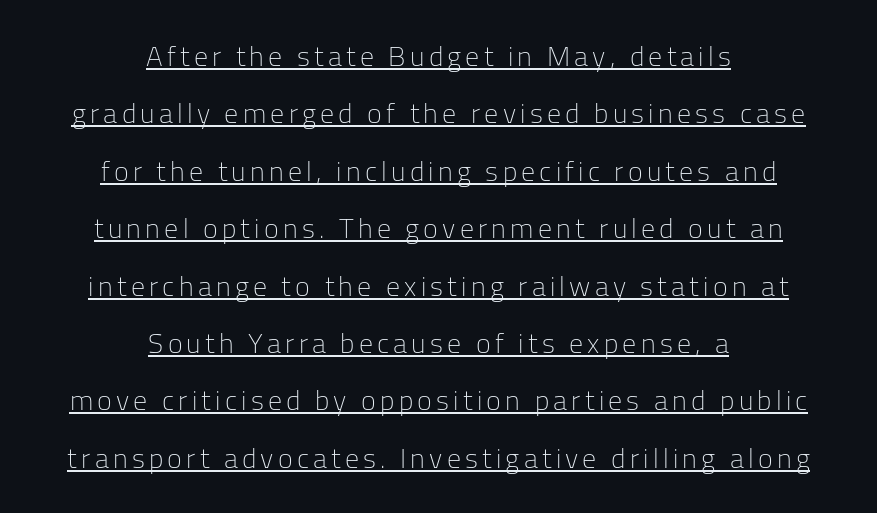
{"serif": "no", "italic": "no", "bold": "no", "weight": "light", "width": "normal", "stroke_contrast": "low", "x_height": "medium", "monospaced": "no", "underline": "yes", "align": "center", "line_spacing": "loose", "line_spacing_ratio": 2.05, "glyph_px": 28}
